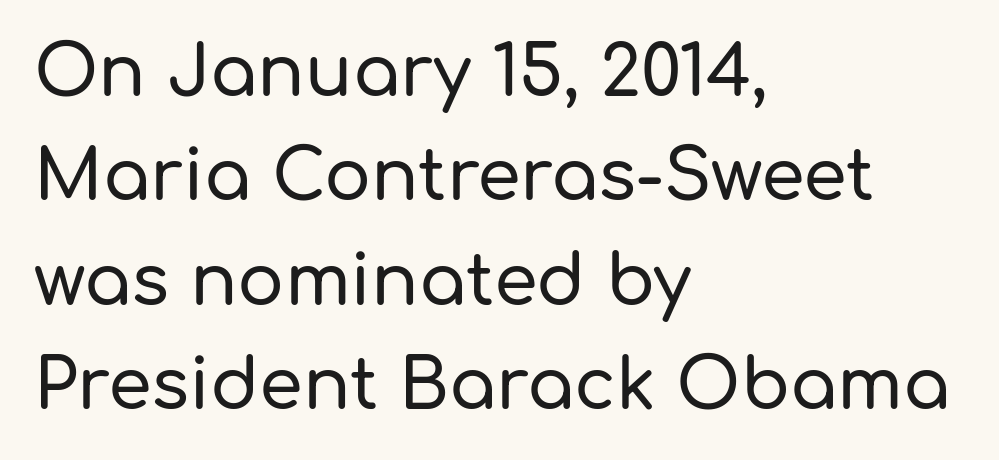
Underline: absent. Grotesque or geometric, the face here clearly has no serifs. Here the glyphs are tracked normally, forming tight word shapes. Every row of glyphs begins at an identical x-position on the left. Varying glyph widths throughout — classic text-font behaviour.
